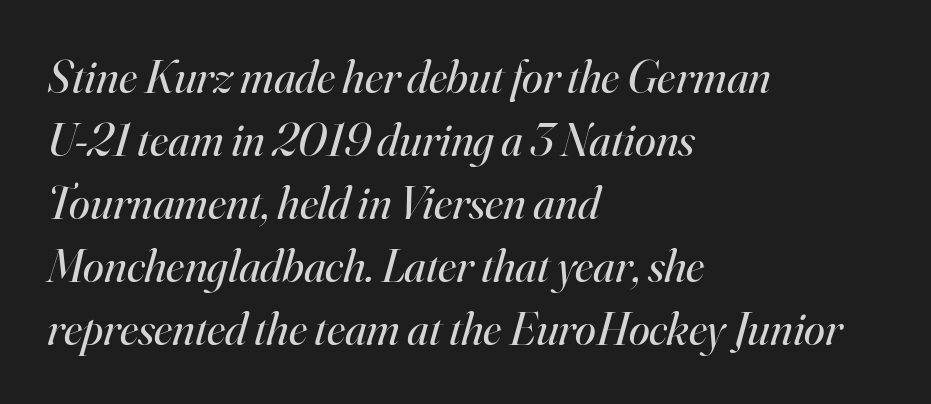
The image shows 47 px regular-weight serif type, italic (leaning right); set left-aligned, normal line spacing (1.34x), normal letter spacing, not underlined; high stroke contrast and a small x-height.
